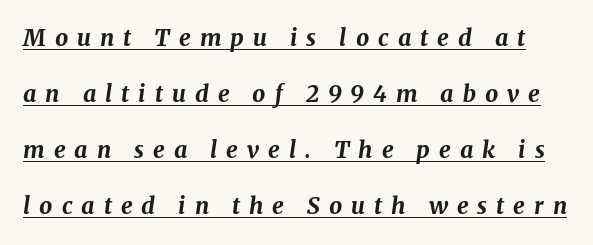
These lines were composed using italics. Honestly, the underline is the first thing you notice here. A full-strength bold gives these letters their thick strokes. How are the letters spaced? Widely, with obvious added tracking.
